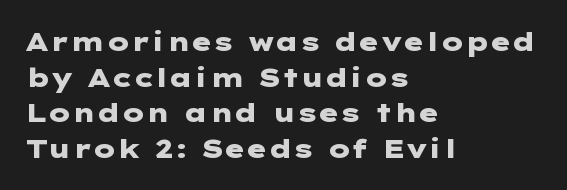
Descenders are the only things crossing below the line. Weight: bold. The tracking reads as untouched default to a designer's eye. A typesetter would mark this as roman, not italic.
